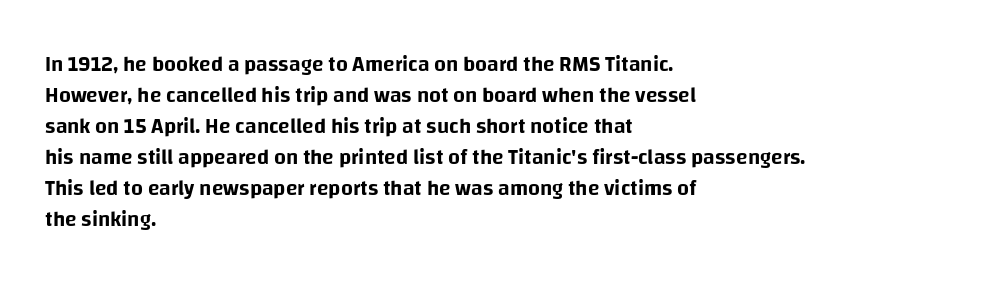
Q: Is the text italic (slanted)? A: No, it is upright.
Q: Is the text underlined? A: No.
Q: How is the paragraph aligned? A: Left-aligned.
Q: Is the spacing between letters normal or unusually wide? A: Normal.
Q: Is the spacing between lines tight, normal or loose? A: Normal.
